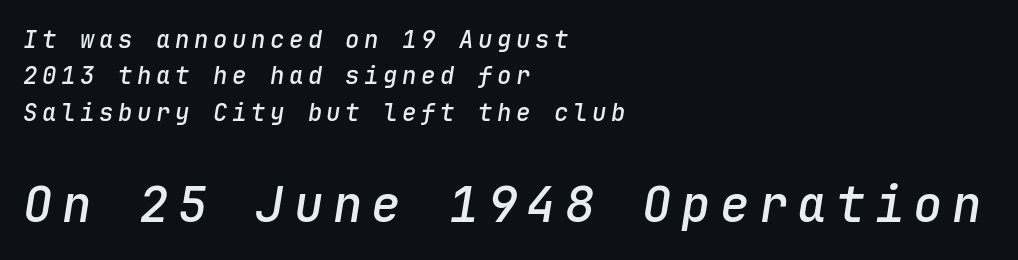
The image shows 49 px semibold type, italic (leaning right), monospaced; set left-aligned, normal line spacing (1.52x), not underlined; the second (bottom) block is 2.04x larger; low stroke contrast and a medium x-height.
